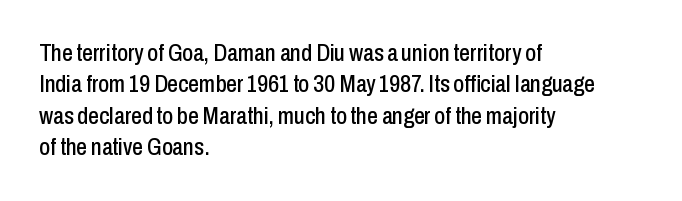
Here the glyphs are tracked normally, forming tight word shapes. Type without underlining. A roman cut, with each character standing at attention. A classic flush-left, rag-right setting is used for this passage.
